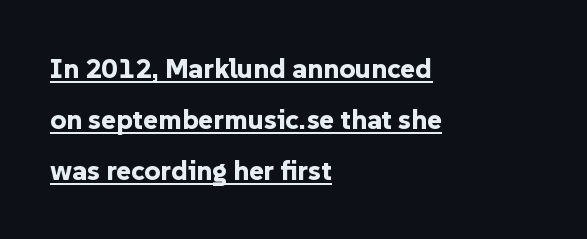
{"serif": "no", "italic": "no", "bold": "yes", "weight": "bold", "width": "normal", "stroke_contrast": "low", "x_height": "medium", "monospaced": "no", "underline": "yes", "align": "left", "line_spacing_ratio": 1.83, "letter_spacing": "normal", "letter_spacing_em": 0.0, "glyph_px": 28}
